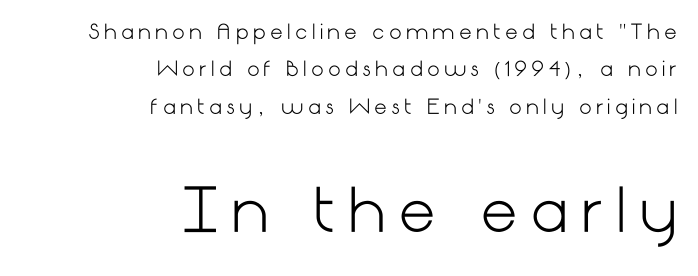
The image shows 59 px light sans-serif type, upright; set right-aligned, line spacing 1.87x, unusually wide letter spacing (+0.21 em), not underlined; the second (bottom) block is 2.95x larger; low stroke contrast and a medium x-height.
